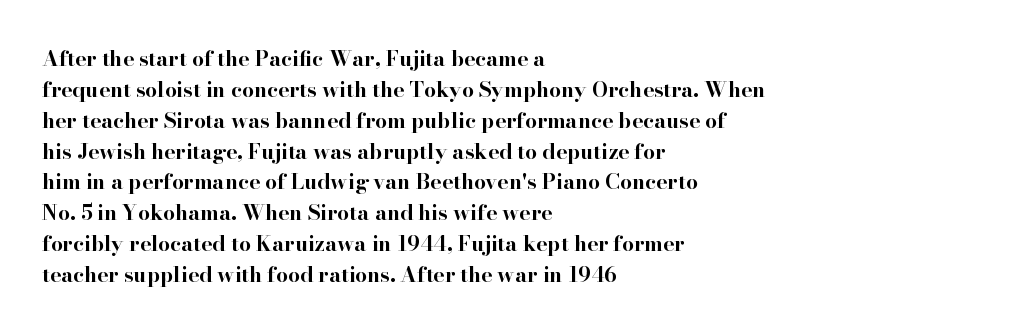
Q: Is the text bold? A: Yes.
Q: Is the text italic (slanted)? A: No, it is upright.
Q: Is the text underlined? A: No.
Q: How is the paragraph aligned? A: Left-aligned.
Q: Is the spacing between letters normal or unusually wide? A: Normal.
Q: Is the spacing between lines tight, normal or loose? A: Normal.
